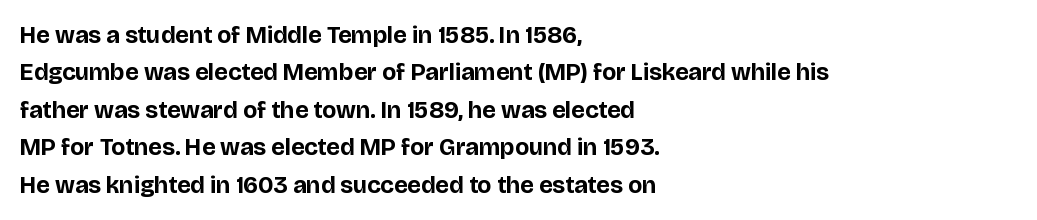
The image shows 24 px bold type, upright; set left-aligned, normal line spacing (1.56x), normal letter spacing, not underlined.
